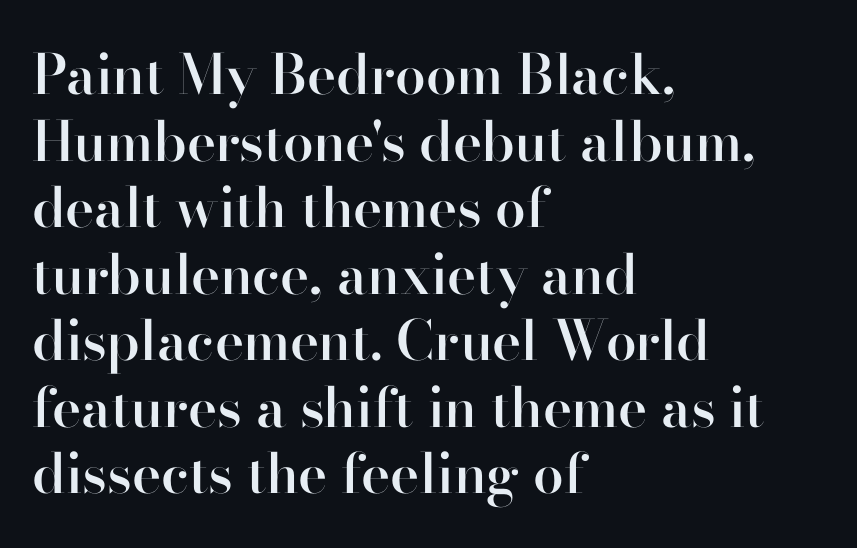
{"serif": "yes", "italic": "no", "bold": "semi", "weight": "semibold", "width": "normal", "stroke_contrast": "high", "x_height": "small", "monospaced": "no", "underline": "no", "align": "left", "line_spacing_ratio": 1.21, "letter_spacing": "normal", "letter_spacing_em": 0.0, "glyph_px": 55}
